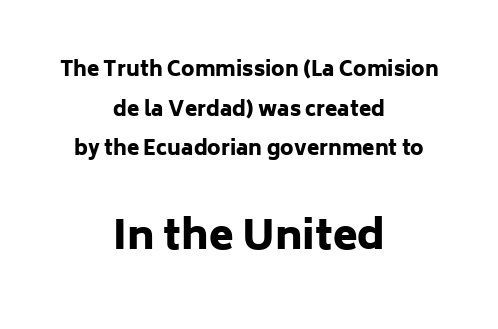
{"serif": "no", "italic": "no", "bold": "yes", "weight": "heavy", "width": "normal", "stroke_contrast": "low", "x_height": "medium", "monospaced": "no", "underline": "no", "align": "center", "line_spacing": "loose", "line_spacing_ratio": 1.98, "letter_spacing": "normal", "letter_spacing_em": 0.0, "larger_block": "second", "size_ratio": 2.0, "glyph_px": 40}
